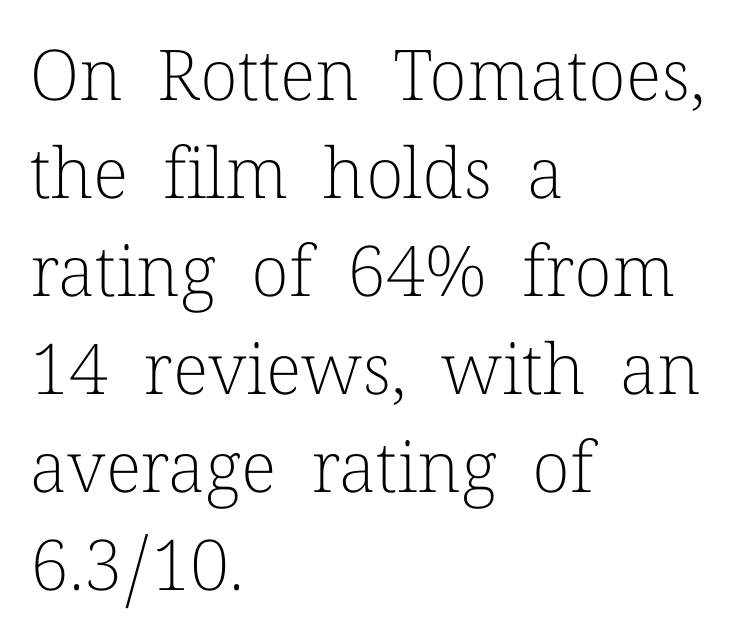
The rendering keeps characters at their native spacing. The passage shown is typed in a proportional face where columns would drift. When letters stand straight like this, we call the style roman or upright. Does the leading feel generous? No, just average.
